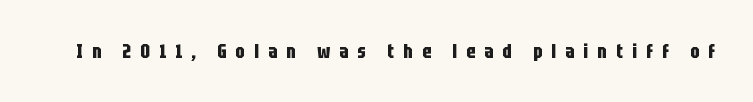
Decoration check: the copy has no underline. These words are printed bold, with thick strokes throughout. Is the letter spacing exaggerated? Yes — the characters are pushed far apart. The axis of the letterforms is exactly vertical.
